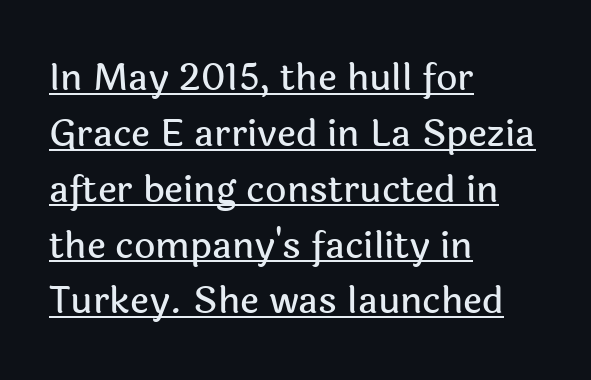
The image shows 37 px sans-serif type, upright; set left-aligned, normal line spacing (1.51x), normal letter spacing, underlined; a medium x-height.
